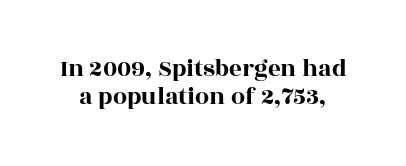
Q: Is the text italic (slanted)? A: No, it is upright.
Q: Is the text underlined? A: No.
Q: Is the spacing between letters normal or unusually wide? A: Normal.
Q: Is the spacing between lines tight, normal or loose? A: Tight.
